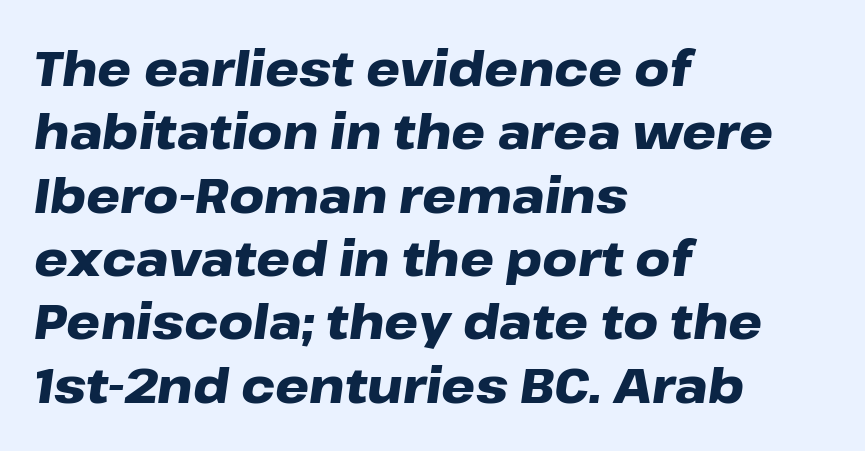
The text carries the slant typical of an italic or oblique font. Any mark beneath the type? The region is blank. Whoever set this chose a conventional vertical rhythm. Horizontal alignment here is leftward, the default for most running prose.
